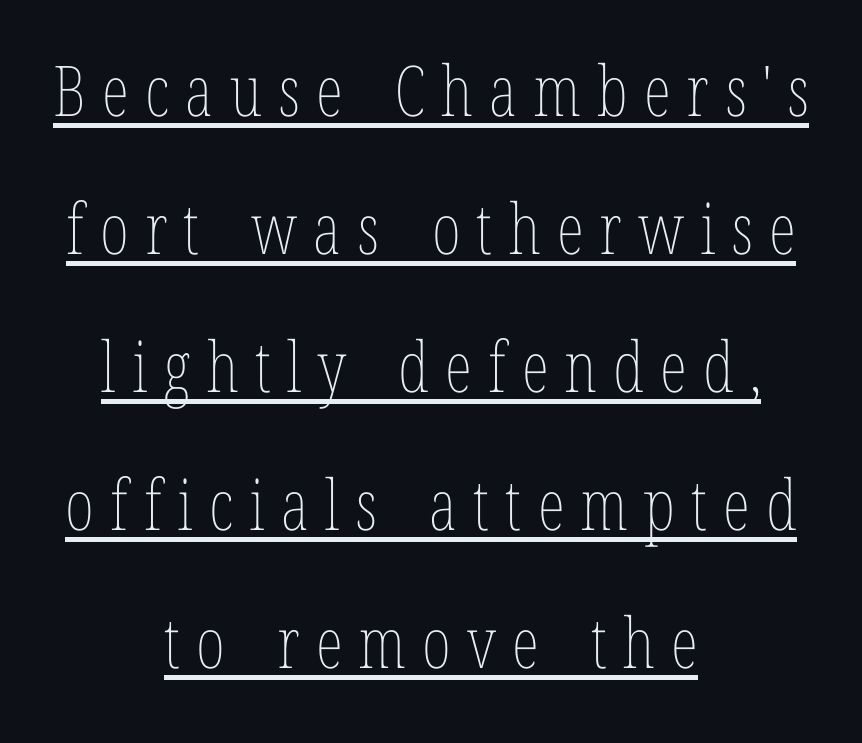
Q: Is the text bold? A: No.
Q: Is the text italic (slanted)? A: No, it is upright.
Q: Is the text underlined? A: Yes.
Q: How is the paragraph aligned? A: Centered.
Q: Is the spacing between letters normal or unusually wide? A: Unusually wide.
Q: Is the spacing between lines tight, normal or loose? A: Loose.
Q: Width (condensed, normal, or wide)? A: Condensed.
Q: Stroke contrast? A: Low.
Q: x-height? A: Medium.
Q: Monospaced? A: No.
